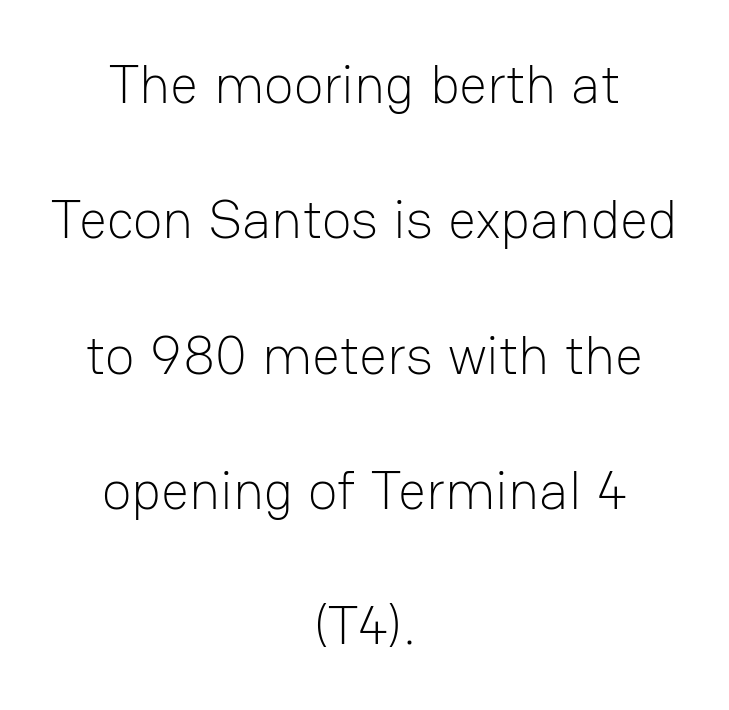
{"serif": "no", "italic": "no", "bold": "no", "weight": "light", "width": "normal", "stroke_contrast": "low", "x_height": "medium", "monospaced": "no", "underline": "no", "align": "center", "line_spacing": "loose", "line_spacing_ratio": 2.46, "letter_spacing": "normal", "letter_spacing_em": 0.0, "glyph_px": 55}
